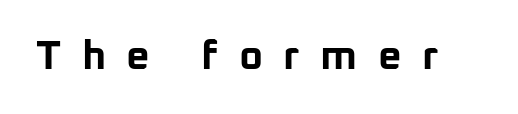
Q: Is the text bold? A: Yes.
Q: Is the text italic (slanted)? A: No, it is upright.
Q: Is the typeface a serif or a sans-serif typeface? A: Sans-serif.
Q: Is the text underlined? A: No.
Q: Is the spacing between letters normal or unusually wide? A: Unusually wide.
Q: Width (condensed, normal, or wide)? A: Normal.
Q: Stroke contrast? A: Low.
Q: x-height? A: Medium.
Q: Monospaced? A: No.
